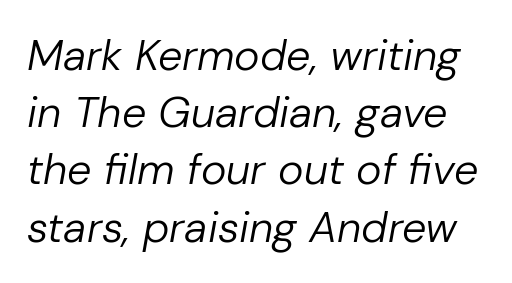
Q: Is the text bold? A: No.
Q: Is the text italic (slanted)? A: Yes, it leans right by about 10 degrees.
Q: Is the text underlined? A: No.
Q: Is the spacing between letters normal or unusually wide? A: Normal.
Q: Is the spacing between lines tight, normal or loose? A: Normal.
Q: Width (condensed, normal, or wide)? A: Normal.
Q: Stroke contrast? A: Low.
Q: x-height? A: Medium.
Q: Monospaced? A: No.
